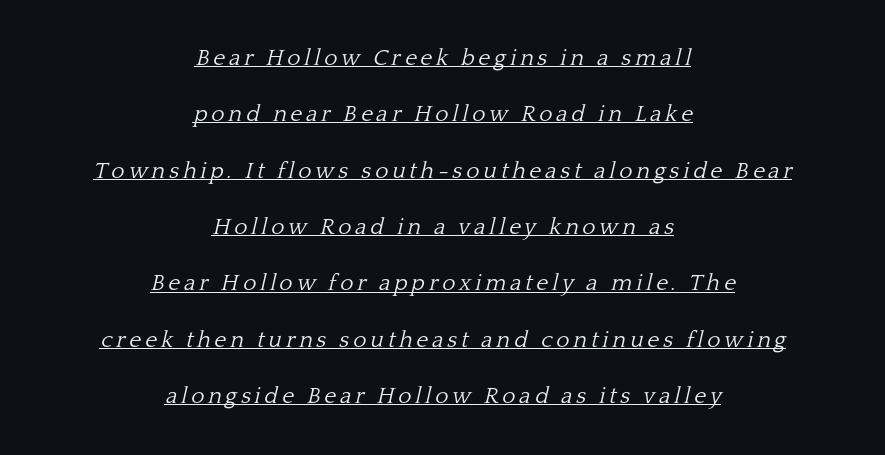
Q: Is the text bold? A: No.
Q: Is the text italic (slanted)? A: Yes, it leans right by about 13 degrees.
Q: Is the text underlined? A: Yes.
Q: How is the paragraph aligned? A: Centered.
Q: Is the spacing between lines tight, normal or loose? A: Loose.
